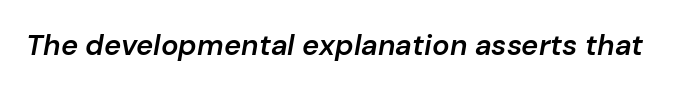
Tracking value appears to be zero — textbook default spacing. The font is running at a semibold setting, under full bold. Letters rest on an invisible, unmarked baseline. Emphasis-style slanted type is in use. A typesetter would call this proportional, since set widths differ per character.
